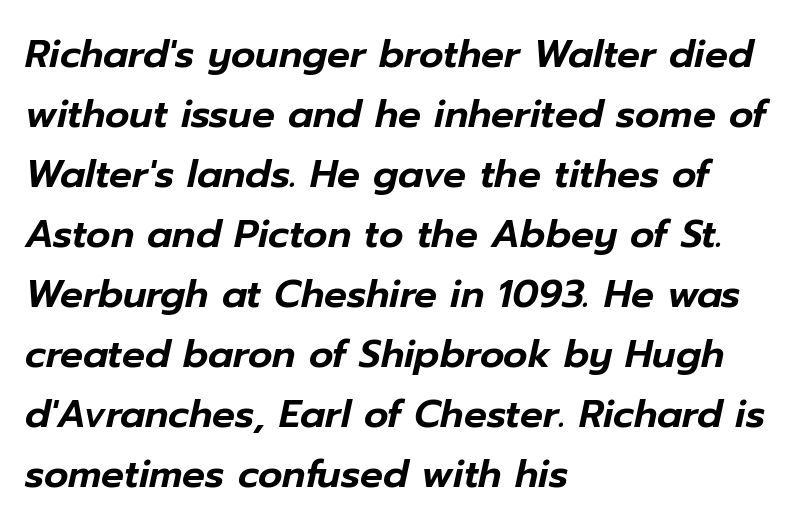
Q: Is the text italic (slanted)? A: Yes, it leans right by about 12 degrees.
Q: Is the text underlined? A: No.
Q: How is the paragraph aligned? A: Left-aligned.
Q: Is the spacing between letters normal or unusually wide? A: Normal.
Q: Is the spacing between lines tight, normal or loose? A: Normal.
Q: Width (condensed, normal, or wide)? A: Normal.
Q: Stroke contrast? A: Low.
Q: x-height? A: Medium.
Q: Monospaced? A: No.
